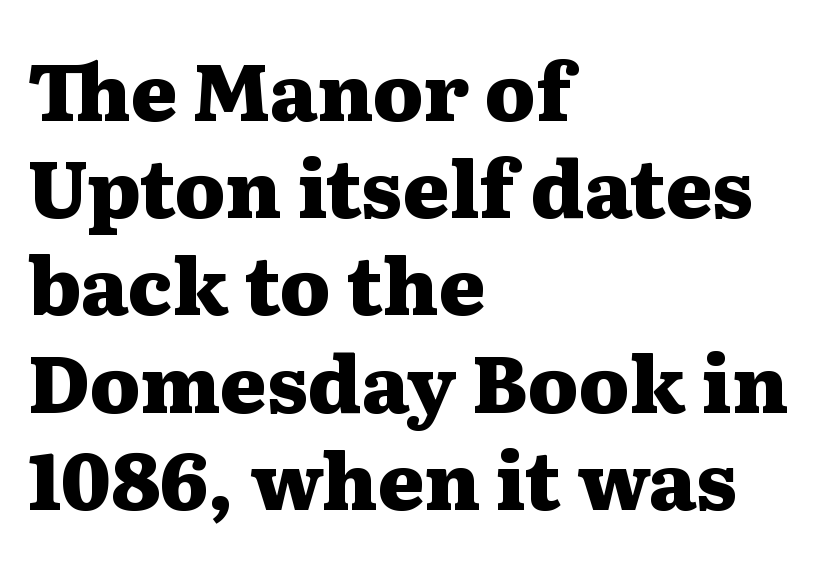
{"serif": "yes", "italic": "no", "bold": "yes", "weight": "heavy", "width": "wide", "stroke_contrast": "medium", "x_height": "medium", "monospaced": "no", "underline": "no", "align": "left", "line_spacing_ratio": 1.23, "letter_spacing": "normal", "letter_spacing_em": 0.0, "glyph_px": 79}
